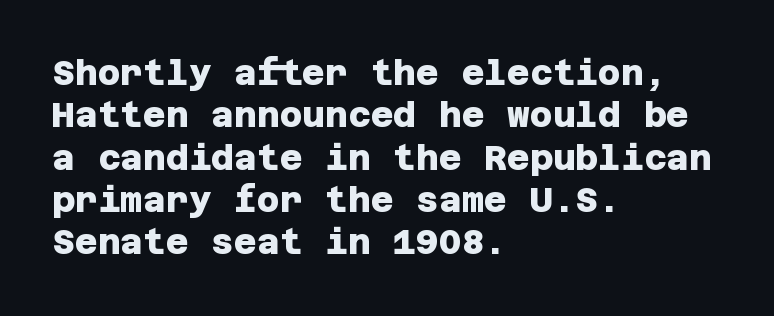
The image shows 35 px heavy sans-serif type; set left-aligned, line spacing 1.21x, normal letter spacing, not underlined; low stroke contrast and a large x-height.
